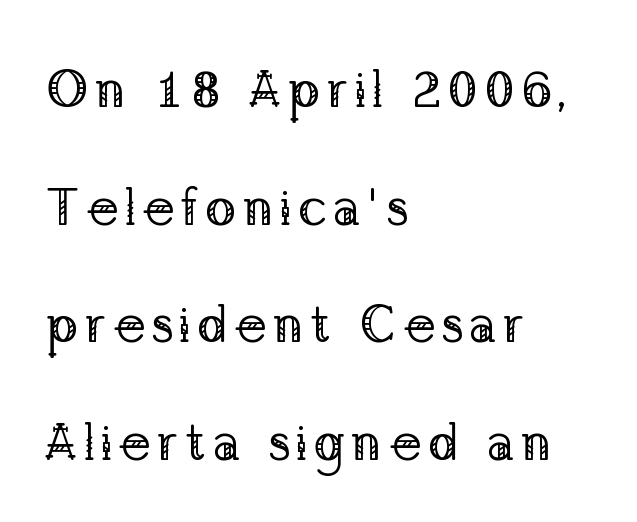
Caption: multi-line text, flush left, ragged right. Summary of weight: not heavy and not bold. The text was rendered using a seriffed face with decorative stroke endings. Each row of text sits above clean, open space. Do the characters align in a grid? No, the font is proportional. Tall strokes in this sample are plumb rather than angled.
